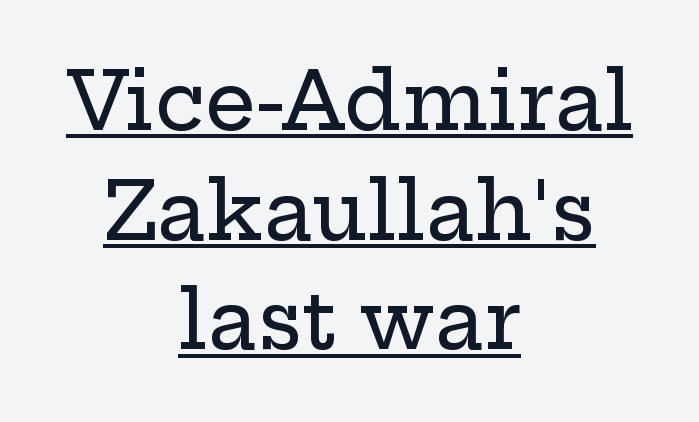
The image shows 80 px wide serif type, upright; set centered, normal line spacing (1.37x), normal letter spacing, underlined; low stroke contrast and a medium x-height.
